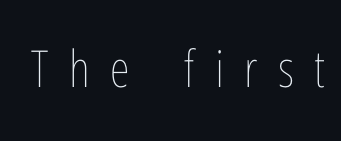
{"italic": "no", "bold": "no", "weight": "thin", "width": "condensed", "stroke_contrast": "low", "x_height": "medium", "monospaced": "no", "underline": "no", "letter_spacing": "wide", "letter_spacing_em": 0.4, "glyph_px": 51}
